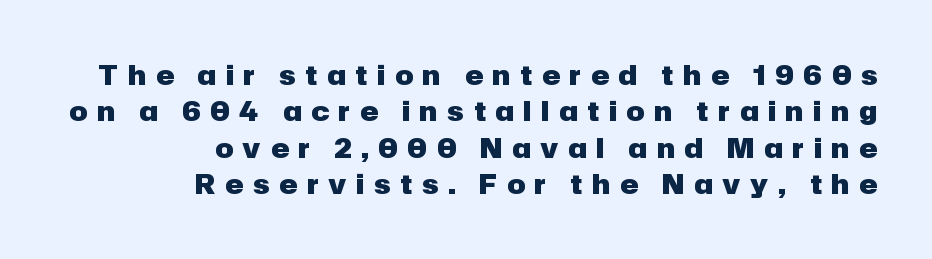
Q: Is the text bold? A: Yes.
Q: Is the text italic (slanted)? A: No, it is upright.
Q: Is the text underlined? A: No.
Q: How is the paragraph aligned? A: Right-aligned.
Q: Is the spacing between letters normal or unusually wide? A: Unusually wide.
Q: Is the spacing between lines tight, normal or loose? A: Normal.
